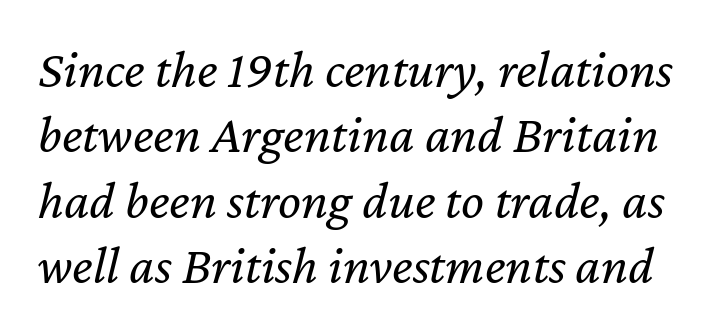
The passage shown is not bold in any degree. Check under the words: just untouched page. Posture: slanted. Is this a fixed-width face? No — the glyphs have proportional, varying widths.
